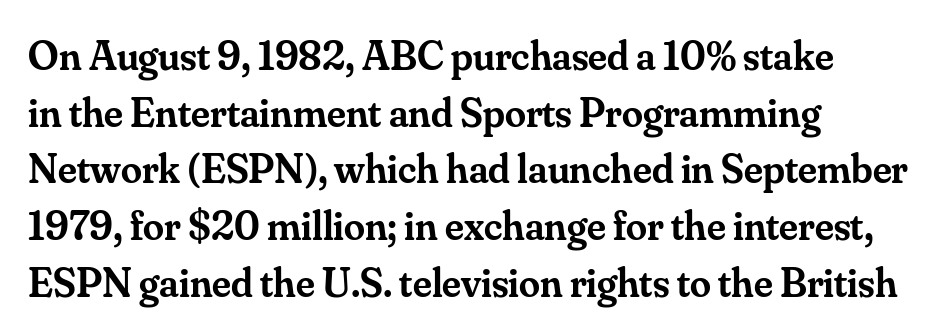
{"serif": "yes", "italic": "no", "bold": "semi", "weight": "semibold", "width": "normal", "stroke_contrast": "medium", "x_height": "small", "monospaced": "no", "underline": "no", "align": "left", "line_spacing": "normal", "line_spacing_ratio": 1.35, "letter_spacing": "normal", "letter_spacing_em": 0.0, "glyph_px": 42}
